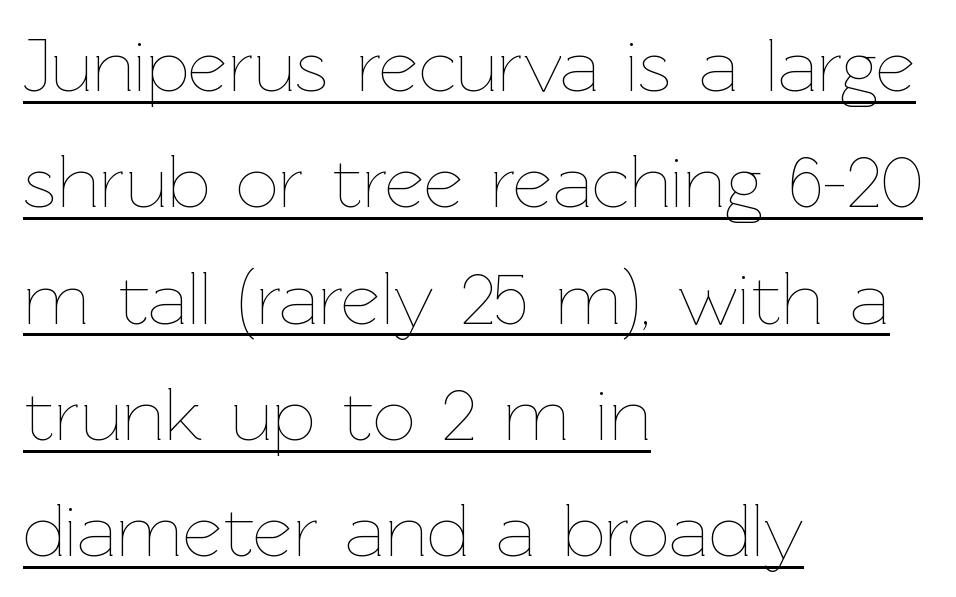
Q: Is the text bold? A: No.
Q: Is the text italic (slanted)? A: No, it is upright.
Q: Is the text underlined? A: Yes.
Q: How is the paragraph aligned? A: Left-aligned.
Q: Is the spacing between letters normal or unusually wide? A: Normal.
Q: Is the spacing between lines tight, normal or loose? A: Normal.
Q: Width (condensed, normal, or wide)? A: Normal.
Q: Stroke contrast? A: Low.
Q: x-height? A: Medium.
Q: Monospaced? A: No.
